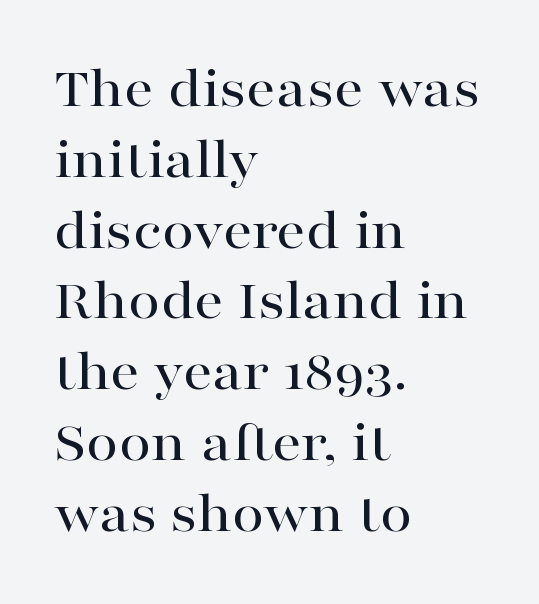
Underlining? Definitely not there. The line texture is even and compact thanks to regular tracking. This rendering employs a face with finishing strokes, i.e., a serif. Ascenders rise straight up at ninety degrees. The rag falls on the right side of this text block.
